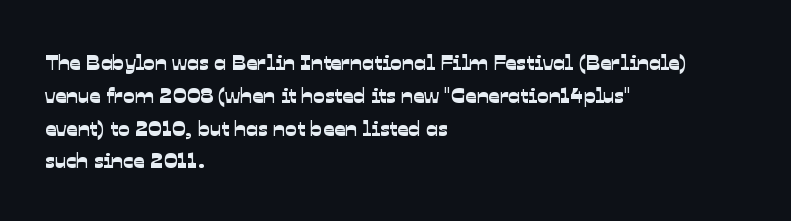
Q: Is the text underlined? A: No.
Q: How is the paragraph aligned? A: Left-aligned.
Q: Is the spacing between letters normal or unusually wide? A: Normal.
Q: Is the spacing between lines tight, normal or loose? A: Normal.
